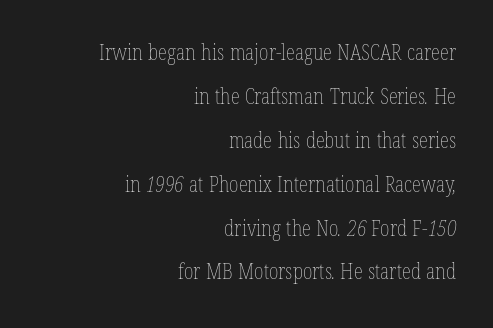
{"bold": "no", "underline": "no", "align": "right", "line_spacing": "loose", "line_spacing_ratio": 2.09, "letter_spacing": "normal", "letter_spacing_em": 0.0, "glyph_px": 21}
